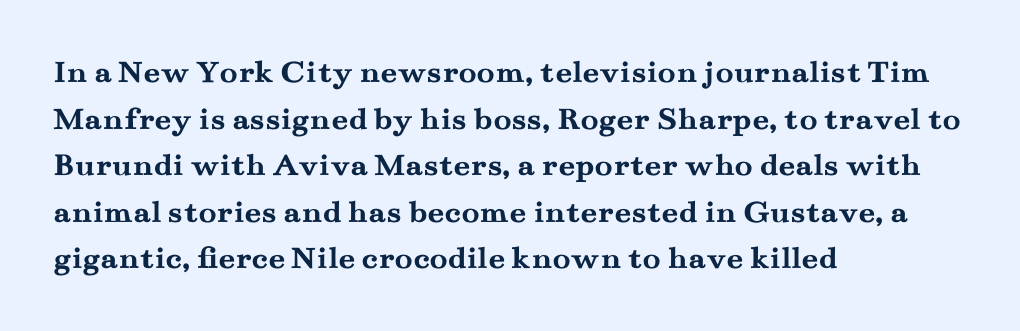
Reading down the column, the eye jumps a familiar distance to each next line. Each row of text sits above clean, open space. The glyphs in this specimen are seriffed. No extra tracking has been applied to these lines. The passage is arranged the way most books set body copy — flush left.
